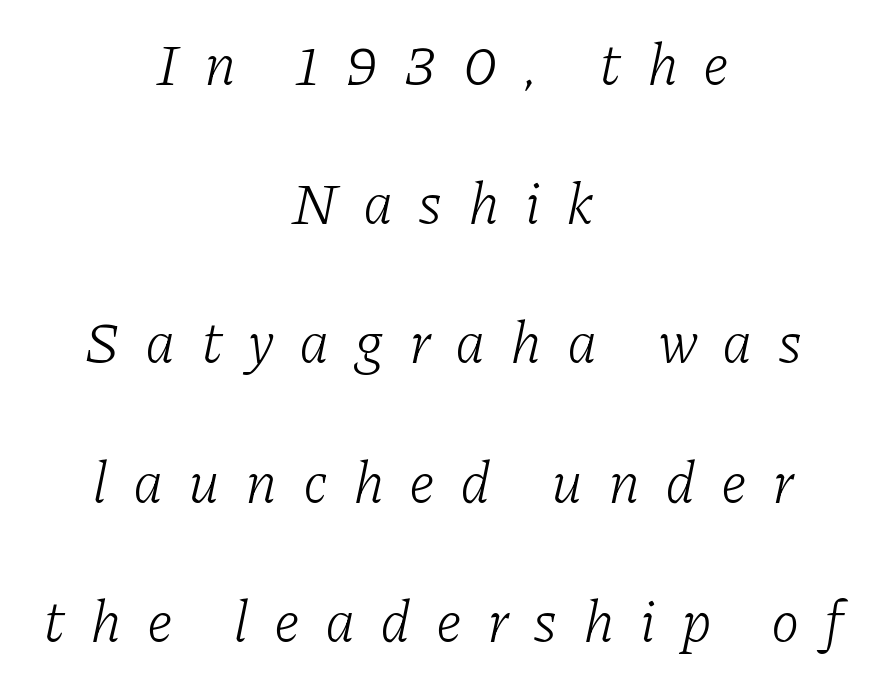
Q: Is the text bold? A: No.
Q: Is the text italic (slanted)? A: Yes, it leans right by about 11 degrees.
Q: Is the typeface a serif or a sans-serif typeface? A: Serif.
Q: Is the text underlined? A: No.
Q: How is the paragraph aligned? A: Centered.
Q: Is the spacing between letters normal or unusually wide? A: Unusually wide.
Q: Is the spacing between lines tight, normal or loose? A: Loose.
Q: Width (condensed, normal, or wide)? A: Normal.
Q: Stroke contrast? A: Low.
Q: x-height? A: Medium.
Q: Monospaced? A: No.
